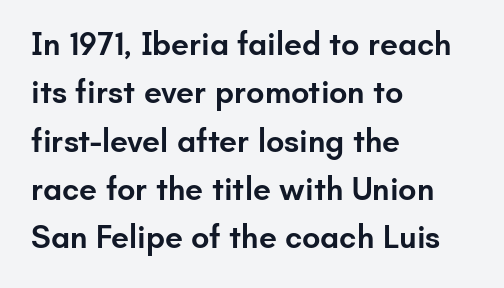
Q: Is the text bold? A: Semi-bold.
Q: Is the text italic (slanted)? A: No, it is upright.
Q: Is the typeface a serif or a sans-serif typeface? A: Sans-serif.
Q: Is the text underlined? A: No.
Q: How is the paragraph aligned? A: Left-aligned.
Q: Is the spacing between letters normal or unusually wide? A: Normal.
Q: Is the spacing between lines tight, normal or loose? A: Normal.
Q: Width (condensed, normal, or wide)? A: Normal.
Q: Stroke contrast? A: Low.
Q: x-height? A: Small.
Q: Monospaced? A: No.
